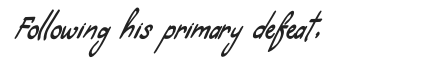
The image shows 28 px condensed sans-serif type; set left-aligned, normal letter spacing, not underlined; low stroke contrast and a small x-height.
